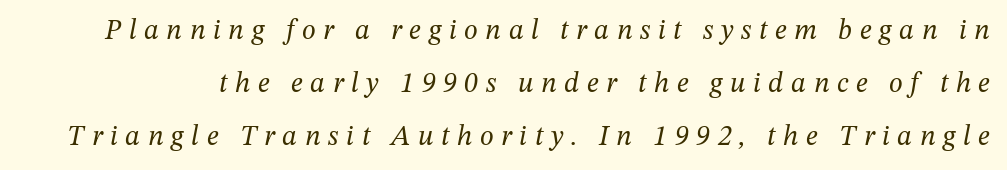
The image shows 28 px regular-weight serif type, italic (leaning right); set loose line spacing (1.9x), unusually wide letter spacing (+0.27 em), not underlined; medium stroke contrast and a medium x-height.
